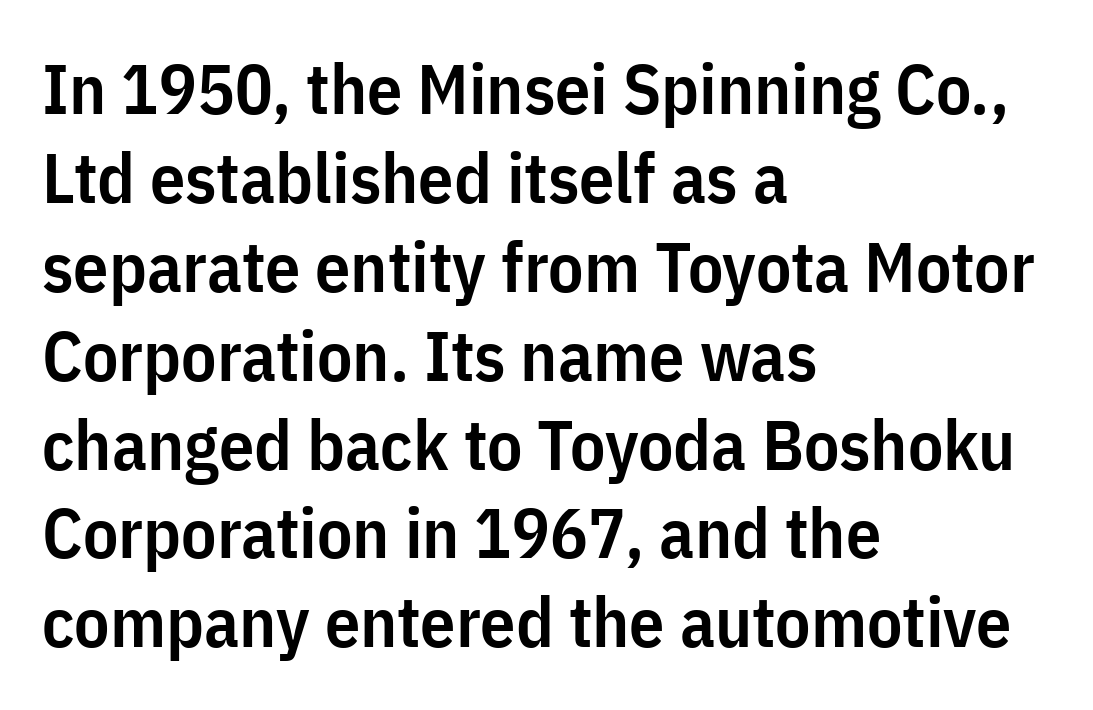
{"serif": "no", "italic": "no", "bold": "semi", "weight": "semibold", "width": "condensed", "stroke_contrast": "low", "x_height": "medium", "monospaced": "no", "underline": "no", "align": "left", "line_spacing": "normal", "line_spacing_ratio": 1.27, "letter_spacing": "normal", "letter_spacing_em": 0.0, "glyph_px": 70}
